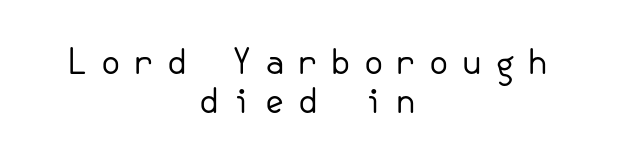
The image shows 34 px regular-weight sans-serif type, upright; set centered, tight line spacing (1.15x), unusually wide letter spacing (+0.34 em), not underlined; low stroke contrast and a small x-height.
